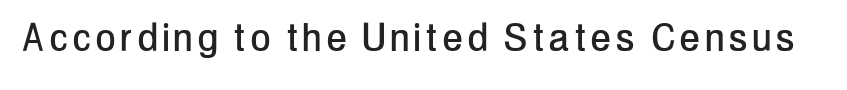
The image shows 47 px condensed sans-serif type, upright; set not underlined; low stroke contrast and a medium x-height.
